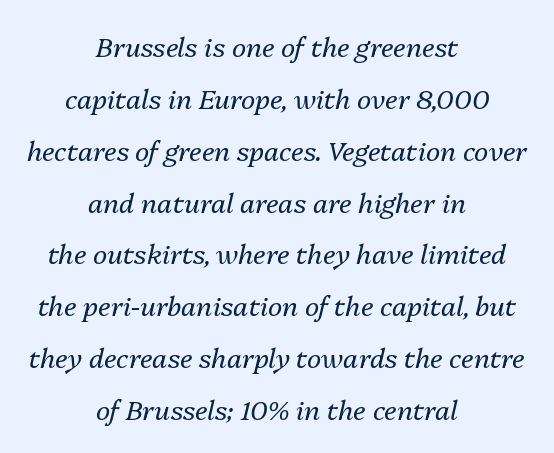
{"italic": "yes", "lean": "right", "slant_degrees": 13, "bold": "no", "underline": "no", "align": "center", "line_spacing": "loose", "line_spacing_ratio": 1.92, "letter_spacing": "normal", "letter_spacing_em": 0.0, "glyph_px": 27}
